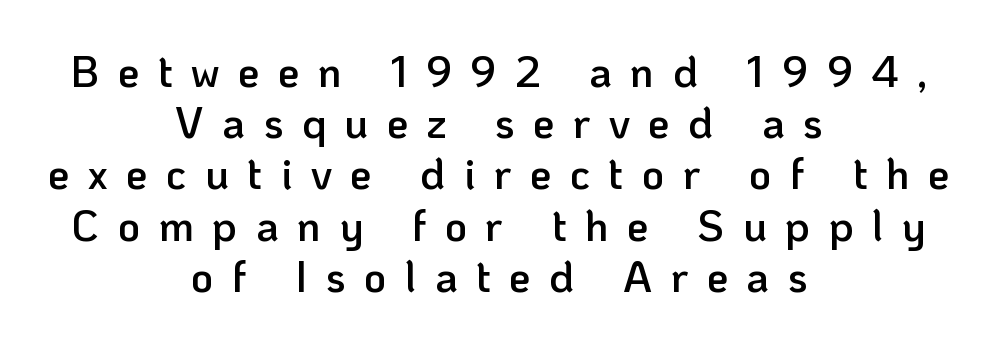
Q: Is the text bold? A: Semi-bold.
Q: Is the text italic (slanted)? A: No, it is upright.
Q: Is the typeface a serif or a sans-serif typeface? A: Sans-serif.
Q: Is the text underlined? A: No.
Q: How is the paragraph aligned? A: Centered.
Q: Is the spacing between letters normal or unusually wide? A: Unusually wide.
Q: Width (condensed, normal, or wide)? A: Normal.
Q: Stroke contrast? A: Low.
Q: x-height? A: Medium.
Q: Monospaced? A: No.
